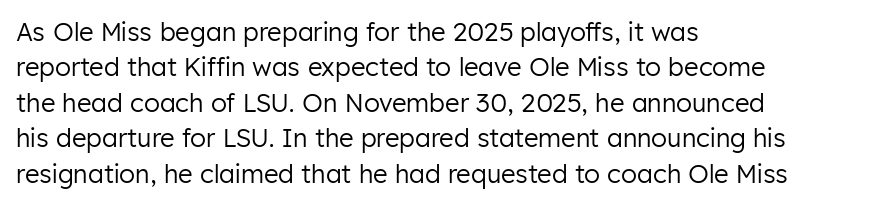
{"italic": "no", "bold": "no", "underline": "no", "align": "left", "line_spacing": "normal", "line_spacing_ratio": 1.42, "letter_spacing": "normal", "letter_spacing_em": 0.0, "glyph_px": 25}
